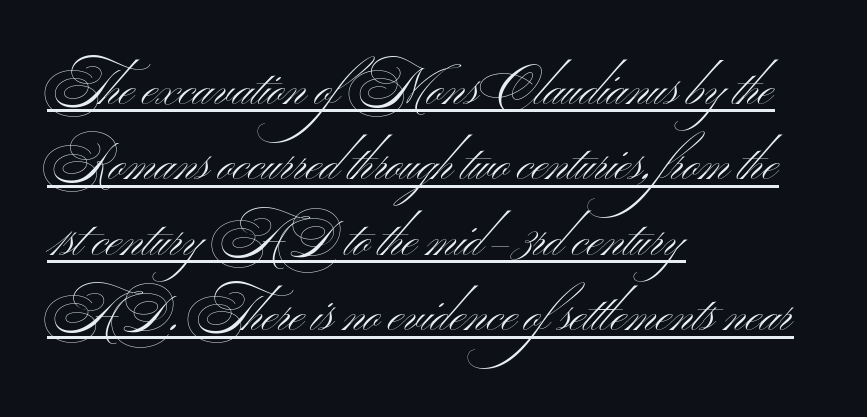
{"serif": "no", "bold": "no", "weight": "light", "width": "wide", "stroke_contrast": "medium", "x_height": "small", "monospaced": "no", "underline": "yes", "align": "left", "line_spacing": "normal", "line_spacing_ratio": 1.51, "letter_spacing": "normal", "letter_spacing_em": 0.0, "glyph_px": 50}
